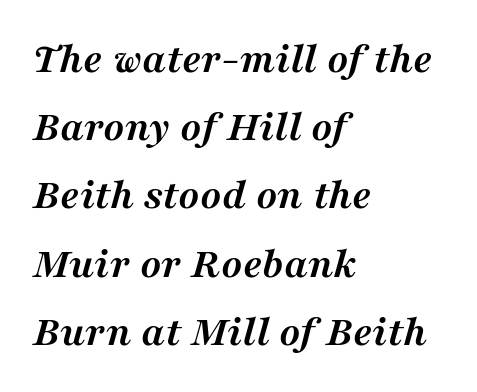
{"serif": "yes", "italic": "yes", "lean": "right", "slant_degrees": 16, "bold": "yes", "weight": "semibold", "width": "normal", "stroke_contrast": "medium", "x_height": "medium", "monospaced": "no", "underline": "no", "align": "left", "line_spacing": "normal", "line_spacing_ratio": 1.55, "letter_spacing": "normal", "letter_spacing_em": 0.0, "glyph_px": 44}
